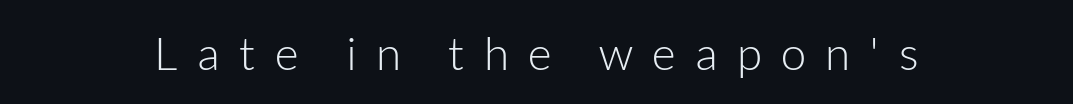
{"serif": "no", "italic": "no", "bold": "no", "weight": "light", "width": "normal", "stroke_contrast": "low", "x_height": "medium", "monospaced": "no", "underline": "no", "align": "center", "letter_spacing": "wide", "letter_spacing_em": 0.42, "glyph_px": 46}
